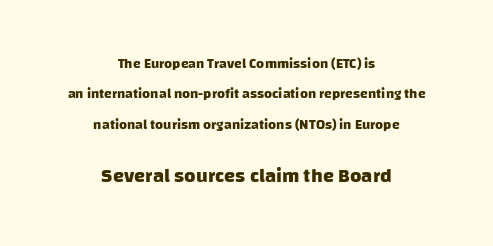
Any mark beneath the type? The region is blank. These lines keep a tight, regular rhythm from letter to letter. Every letter is thick-stroked: bold, no question. The designer dialed line spacing up above the default.
